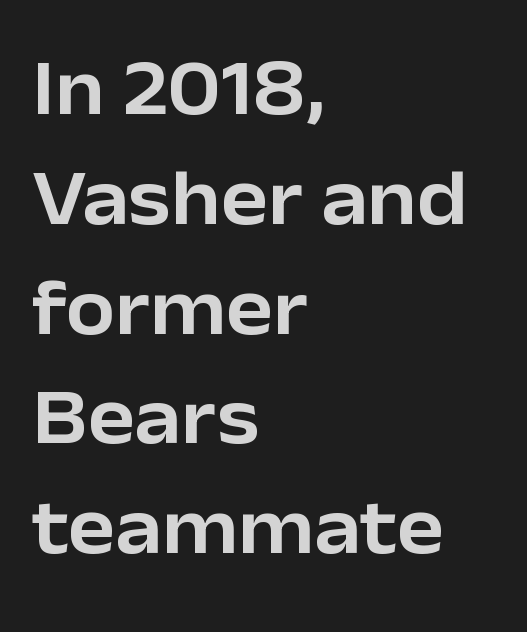
Q: Is the text italic (slanted)? A: No, it is upright.
Q: Is the typeface a serif or a sans-serif typeface? A: Sans-serif.
Q: Is the text underlined? A: No.
Q: How is the paragraph aligned? A: Left-aligned.
Q: Is the spacing between letters normal or unusually wide? A: Normal.
Q: Is the spacing between lines tight, normal or loose? A: Normal.
Q: Width (condensed, normal, or wide)? A: Normal.
Q: Stroke contrast? A: Low.
Q: x-height? A: Medium.
Q: Monospaced? A: No.
